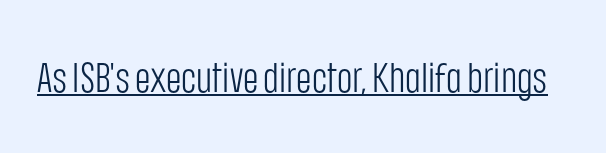
{"serif": "no", "italic": "no", "bold": "no", "weight": "light", "width": "condensed", "stroke_contrast": "low", "x_height": "large", "monospaced": "no", "underline": "yes", "letter_spacing": "normal", "letter_spacing_em": 0.0, "glyph_px": 42}
